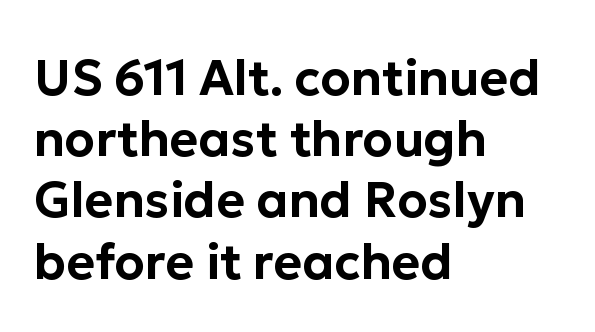
You can tell from the bare stems that sans-serif type was used. The block of text has a typical density, with ordinary space between rows. Honestly, the letter spacing is just normal — you wouldn't notice it. A typesetter would mark this as roman, not italic. The passage shown is typed in a proportional face where columns would drift.
